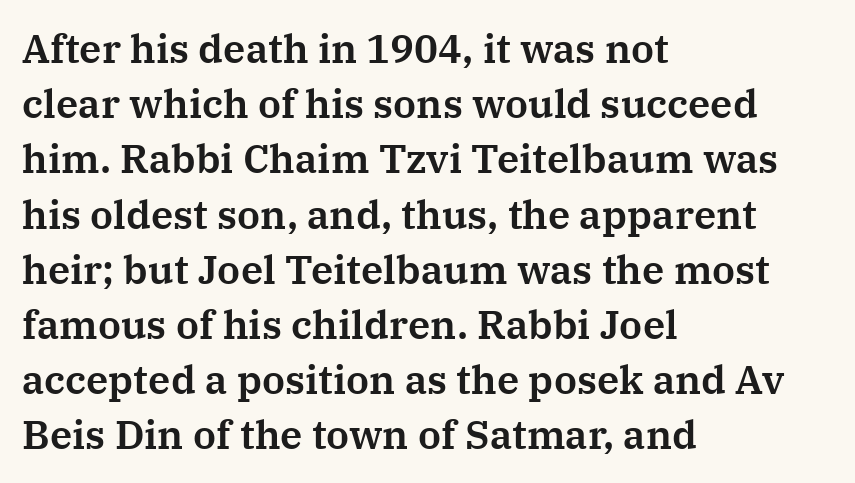
{"serif": "yes", "italic": "no", "width": "normal", "stroke_contrast": "medium", "x_height": "medium", "monospaced": "no", "underline": "no", "align": "left", "line_spacing": "normal", "line_spacing_ratio": 1.38, "letter_spacing": "normal", "letter_spacing_em": 0.0, "glyph_px": 40}
